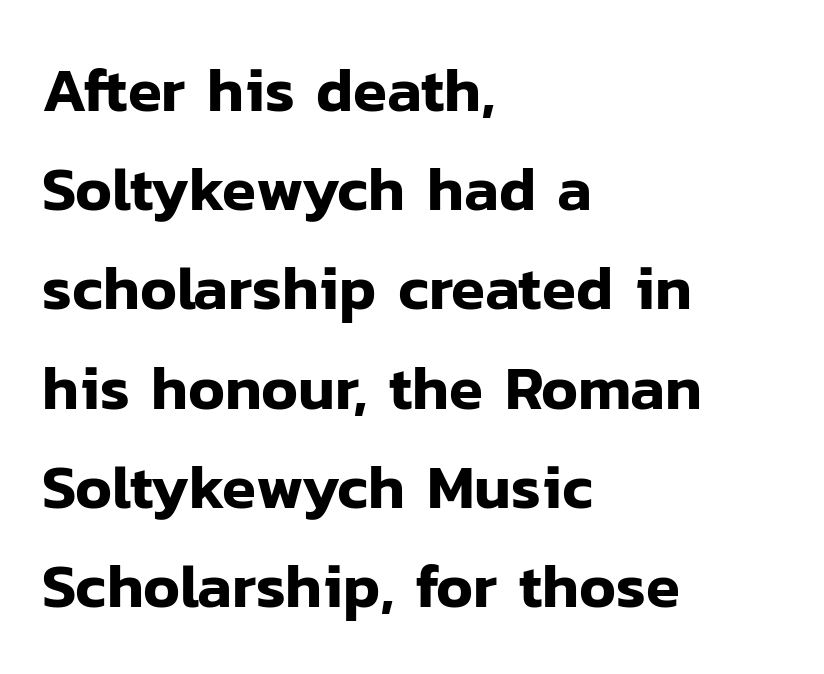
Check under the words: just untouched page. The paragraph shown leans on its left margin. Vertical strokes here are truly vertical. This is sans-serif lettering, the kind often seen on screens and signage. A normal amount of white space separates one row of letters from the next.
